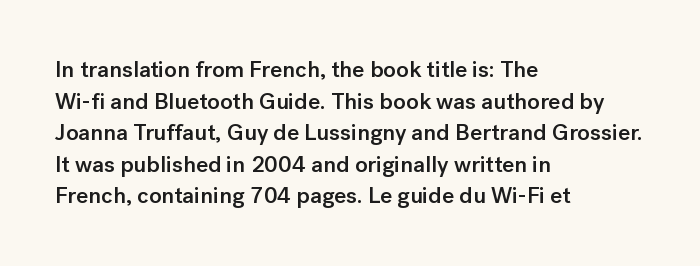
The image shows 23 px text type, upright; set left-aligned, normal line spacing (1.37x), normal letter spacing, not underlined.
